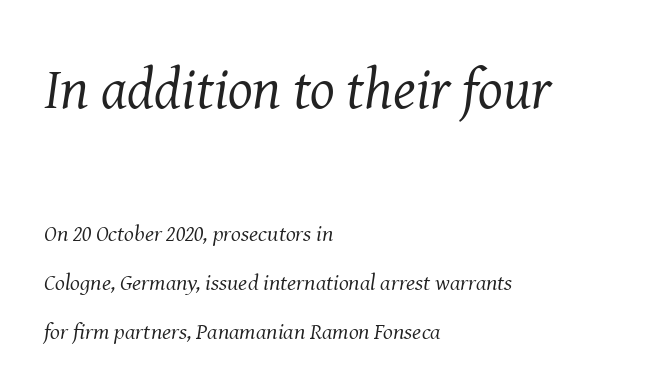
Each letter keeps its own natural width here, so spacing adapts to shape. The text carries the slant typical of an italic or oblique font. Bare-footed words on every line. Stems and bowls with no extra thickness — not bold.
